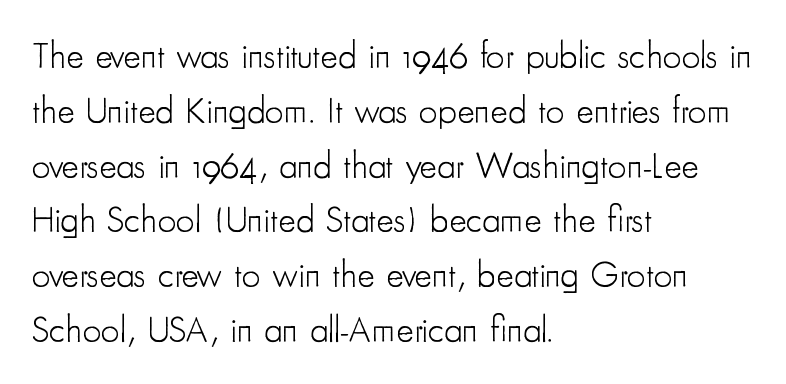
What stands out about the letter spacing? Nothing — it is the standard amount. The typography opts for an upright posture over an oblique one. The face looks like a standard text weight, possibly lighter. What's the leading like? Ordinary, nothing unusual.
